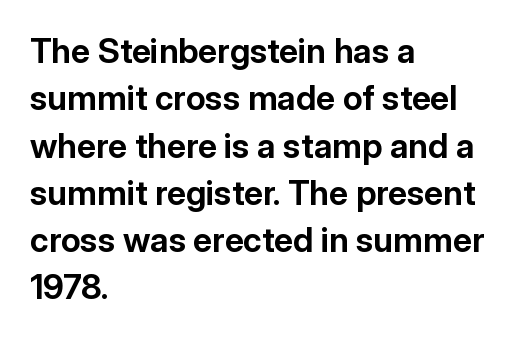
Q: Is the text bold? A: Yes.
Q: Is the text italic (slanted)? A: No, it is upright.
Q: Is the typeface a serif or a sans-serif typeface? A: Sans-serif.
Q: Is the text underlined? A: No.
Q: How is the paragraph aligned? A: Left-aligned.
Q: Is the spacing between letters normal or unusually wide? A: Normal.
Q: Is the spacing between lines tight, normal or loose? A: Normal.
Q: Width (condensed, normal, or wide)? A: Normal.
Q: Stroke contrast? A: Low.
Q: x-height? A: Medium.
Q: Monospaced? A: No.
